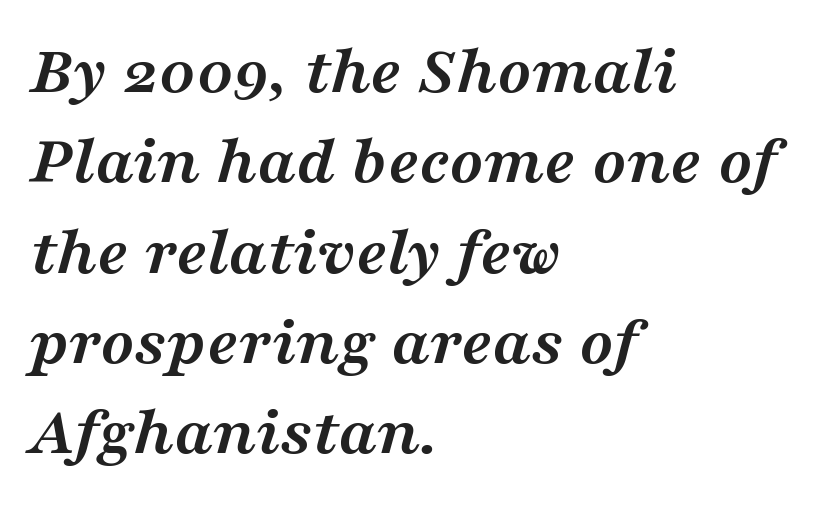
The image shows 70 px semibold, wide serif type, italic (leaning right); set left-aligned, normal line spacing (1.29x), normal letter spacing, not underlined; medium stroke contrast and a medium x-height.
